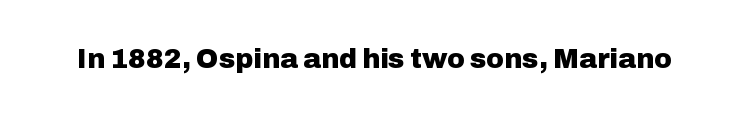
{"italic": "no", "bold": "yes", "underline": "no", "letter_spacing": "normal", "letter_spacing_em": 0.0, "glyph_px": 27}
